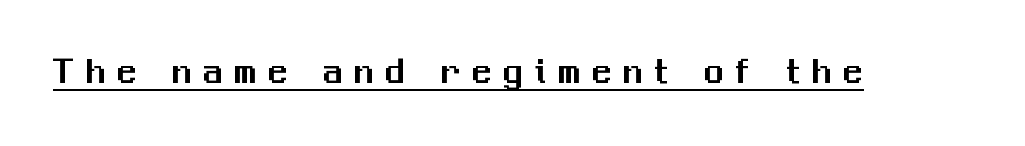
{"serif": "no", "italic": "no", "width": "normal", "stroke_contrast": "medium", "x_height": "medium", "monospaced": "no", "underline": "yes", "letter_spacing": "wide", "letter_spacing_em": 0.3, "glyph_px": 39}
